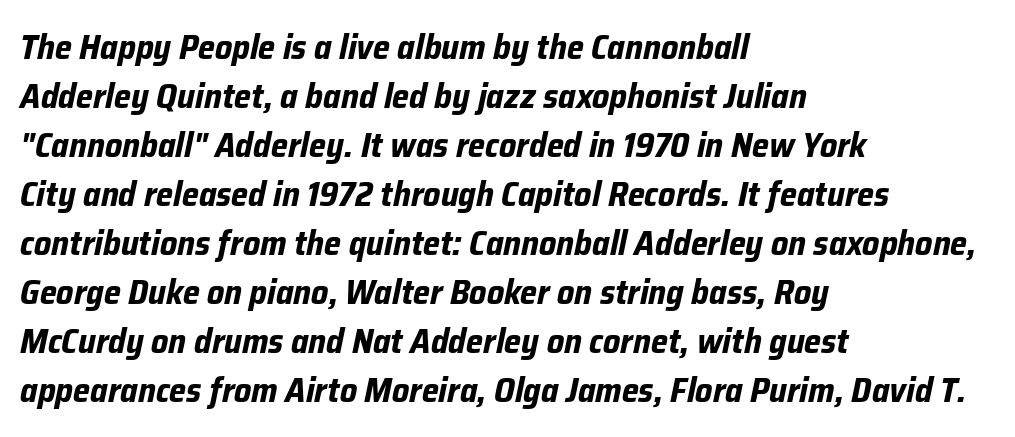
These lines keep a tight, regular rhythm from letter to letter. If you drew a ruler down the left edge, every line would touch it. The sample has been set heavy, in full bold. The zone under the glyphs is completely vacant. Is this a fixed-width face? No — the glyphs have proportional, varying widths. Reading down the column, the eye jumps a familiar distance to each next line.
